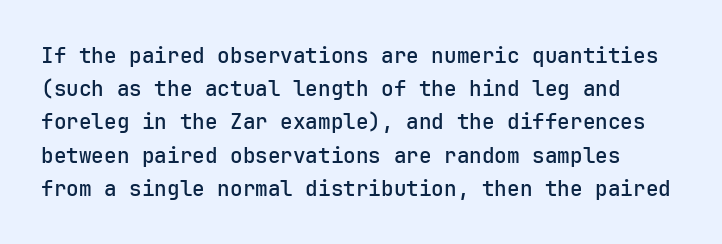
Quick note: underline off. Honestly, the row spacing looks completely unremarkable. Students, this is semibold: more ink than regular, less than bold. The passage shown has conventional tracking throughout. Posture: vertical.
